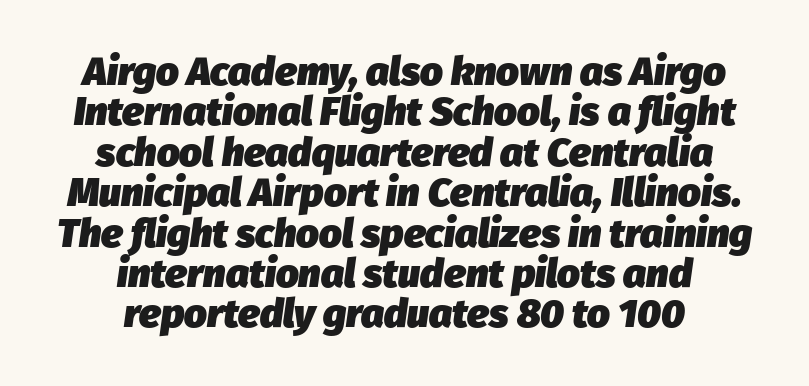
Rule under the text: the space is simply empty. What stands out about the letter spacing? Nothing — it is the standard amount. The passage shown stacks its lines with hardly any gap. The passage shown is emphatically bold. The text carries the slant typical of an italic or oblique font. Each line is balanced around a shared central axis.
